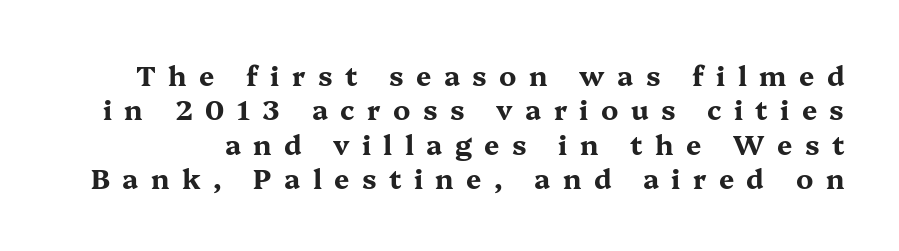
Set as a true bold cut, around the 700 mark. Loose tracking; the words dissolve into strings of separated letters. Rendered with straight, roman letterforms. Quick note: underline off.
